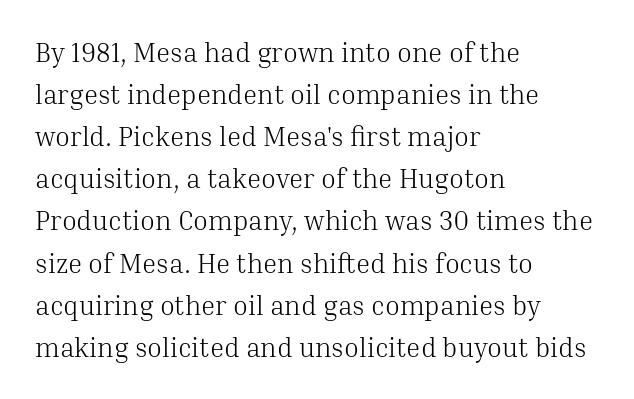
Q: Is the text bold? A: No.
Q: Is the text italic (slanted)? A: No, it is upright.
Q: Is the text underlined? A: No.
Q: How is the paragraph aligned? A: Left-aligned.
Q: Is the spacing between letters normal or unusually wide? A: Normal.
Q: Is the spacing between lines tight, normal or loose? A: Normal.
